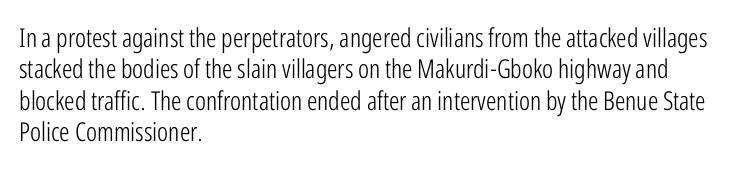
Q: Is the text bold? A: No.
Q: Is the text italic (slanted)? A: No, it is upright.
Q: Is the text underlined? A: No.
Q: How is the paragraph aligned? A: Left-aligned.
Q: Is the spacing between letters normal or unusually wide? A: Normal.
